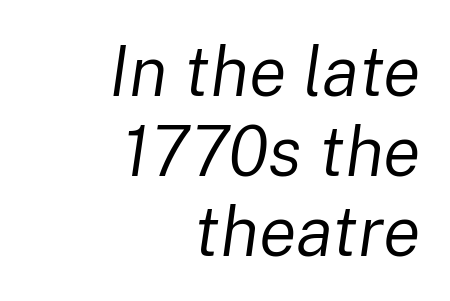
{"italic": "yes", "lean": "right", "slant_degrees": 8, "bold": "no", "weight": "regular", "width": "normal", "stroke_contrast": "low", "x_height": "medium", "monospaced": "no", "underline": "no", "align": "right", "line_spacing": "tight", "line_spacing_ratio": 1.14, "letter_spacing": "normal", "letter_spacing_em": 0.0, "glyph_px": 70}
